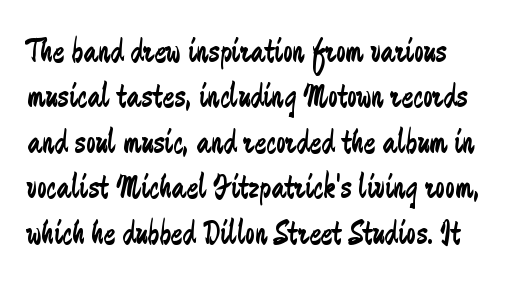
Q: Is the text bold? A: No.
Q: Is the text italic (slanted)? A: Yes.
Q: Is the typeface a serif or a sans-serif typeface? A: Sans-serif.
Q: Is the text underlined? A: No.
Q: How is the paragraph aligned? A: Left-aligned.
Q: Is the spacing between letters normal or unusually wide? A: Normal.
Q: Is the spacing between lines tight, normal or loose? A: Normal.
Q: Width (condensed, normal, or wide)? A: Condensed.
Q: Stroke contrast? A: Low.
Q: x-height? A: Small.
Q: Monospaced? A: No.
